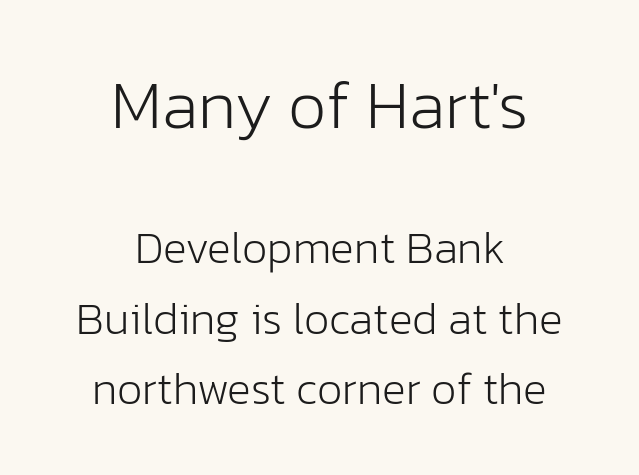
Compared with a flush-left layout, this one balances lines on the center instead. When letters stand straight like this, we call the style roman or upright. The rendering uses natural spacing where letterforms have individual widths. The horizontal fit of the characters is conventional and even.
